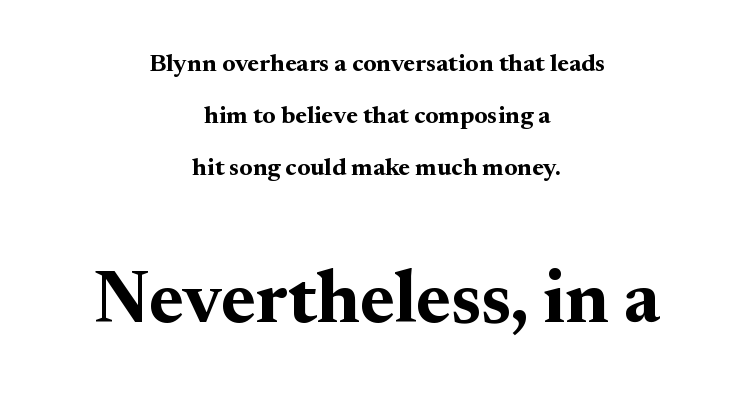
The image shows 74 px bold serif type, upright; set centered, loose line spacing (2.08x), normal letter spacing, not underlined; the second (bottom) block is 2.96x larger; medium stroke contrast and a small x-height.
